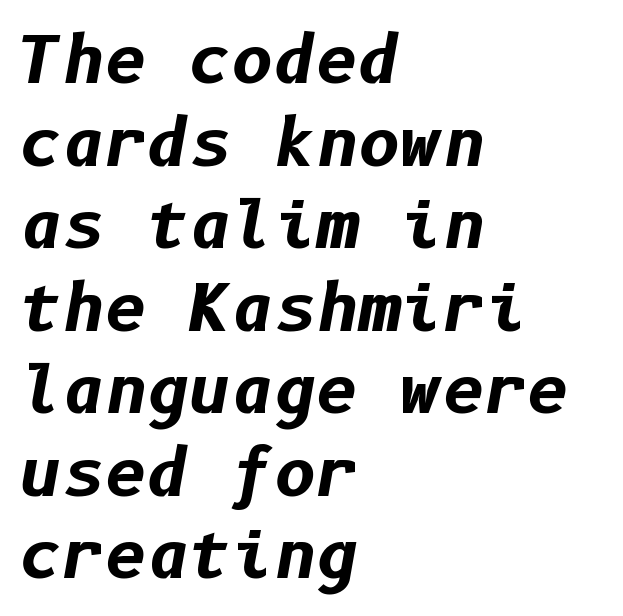
The image shows 65 px bold type, italic (leaning right); set left-aligned, normal line spacing (1.27x), normal letter spacing, not underlined; low stroke contrast and a medium x-height.
